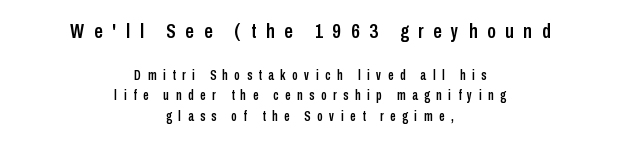
{"italic": "no", "underline": "no", "align": "center", "line_spacing": "normal", "line_spacing_ratio": 1.47, "letter_spacing": "wide", "letter_spacing_em": 0.47, "larger_block": "first", "size_ratio": 1.5, "glyph_px": 21}
